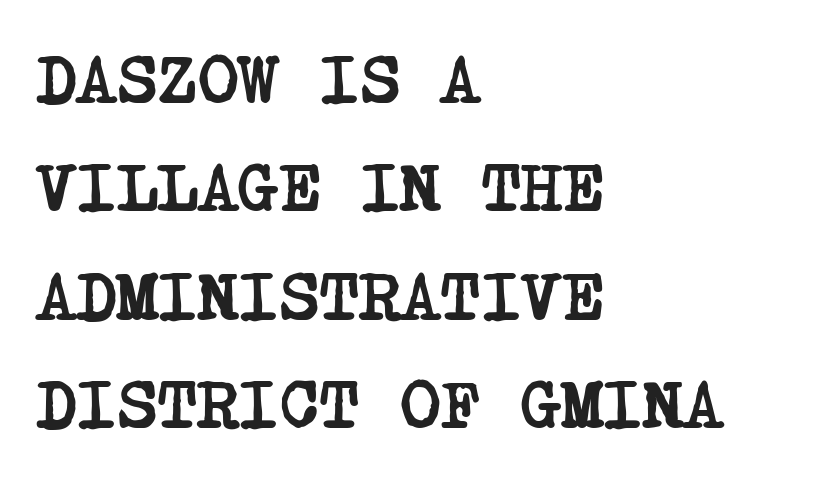
{"serif": "yes", "bold": "yes", "weight": "semibold", "width": "condensed", "stroke_contrast": "low", "x_height": "large", "underline": "no", "align": "left", "line_spacing": "normal", "line_spacing_ratio": 1.57, "letter_spacing": "normal", "letter_spacing_em": 0.0, "glyph_px": 69}
